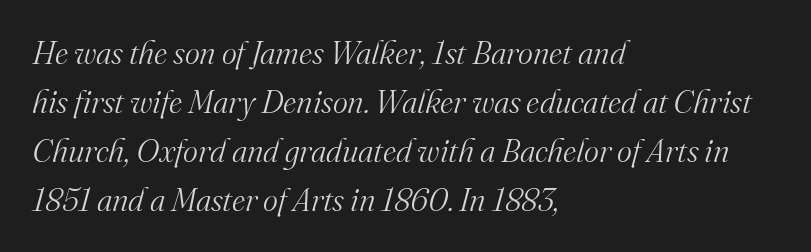
Q: Is the text bold? A: No.
Q: Is the text italic (slanted)? A: Yes, it leans right by about 16 degrees.
Q: Is the typeface a serif or a sans-serif typeface? A: Serif.
Q: Is the text underlined? A: No.
Q: How is the paragraph aligned? A: Left-aligned.
Q: Is the spacing between letters normal or unusually wide? A: Normal.
Q: Is the spacing between lines tight, normal or loose? A: Normal.
Q: Width (condensed, normal, or wide)? A: Normal.
Q: Stroke contrast? A: Medium.
Q: x-height? A: Small.
Q: Monospaced? A: No.
